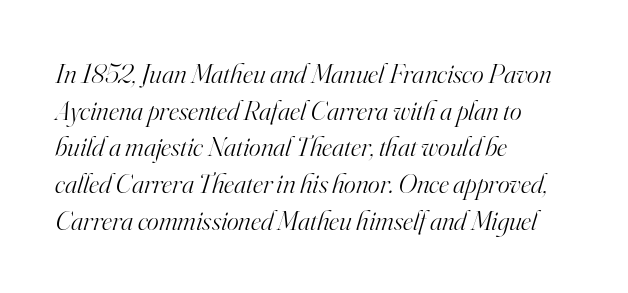
Tracking value appears to be zero — textbook default spacing. The passage shown is typed in a proportional face where columns would drift. Style check: oblique. Is the block centered? No — it sits flush against the left margin. Look at the bottom of the vertical strokes: they flare into serifs here. Just letters on the line, the space beneath them empty.
